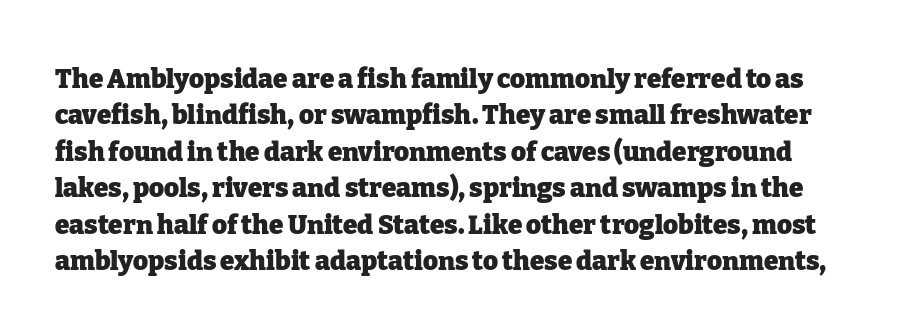
Inter-character spacing is left at the font's built-in metrics. Regular leading. Rule under the text: the space is simply empty. A typesetter would mark this as roman, not italic. Heavy, bold letterforms.
